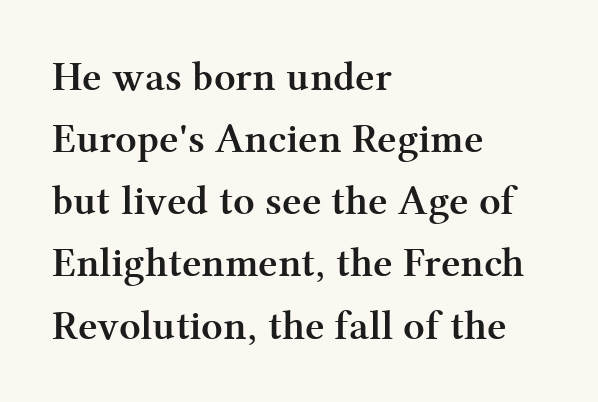
Q: Is the text bold? A: Yes.
Q: Is the text italic (slanted)? A: No, it is upright.
Q: Is the typeface a serif or a sans-serif typeface? A: Serif.
Q: Is the text underlined? A: No.
Q: How is the paragraph aligned? A: Left-aligned.
Q: Is the spacing between letters normal or unusually wide? A: Normal.
Q: Is the spacing between lines tight, normal or loose? A: Normal.
Q: Width (condensed, normal, or wide)? A: Normal.
Q: Stroke contrast? A: Medium.
Q: x-height? A: Medium.
Q: Monospaced? A: No.
